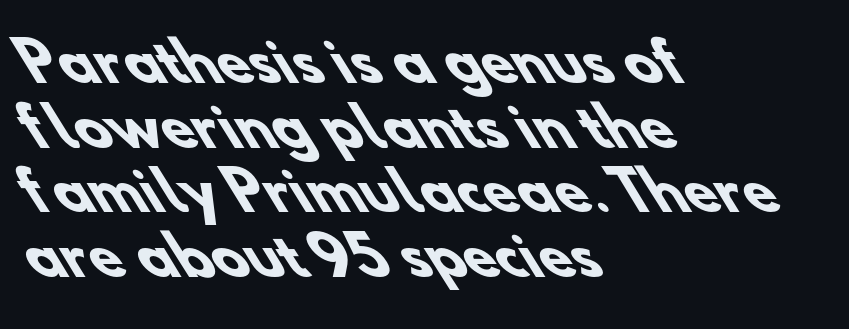
Examine the stroke ends and you'll find no serifs. The glyphs have the mass of a bold cut. Between one letter and the next there's only the usual sliver of space. You could not count columns in this text — the font is proportionally spaced. Horizontal alignment here is leftward, the default for most running prose.
